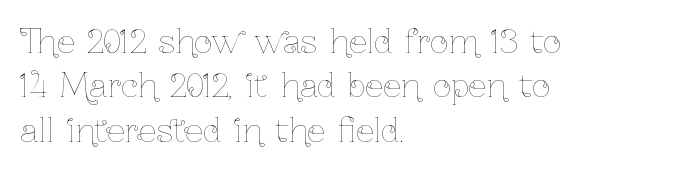
Q: Is the text bold? A: No.
Q: Is the text italic (slanted)? A: No, it is upright.
Q: Is the text underlined? A: No.
Q: How is the paragraph aligned? A: Left-aligned.
Q: Is the spacing between letters normal or unusually wide? A: Normal.
Q: Is the spacing between lines tight, normal or loose? A: Normal.
Q: Width (condensed, normal, or wide)? A: Condensed.
Q: Stroke contrast? A: Low.
Q: x-height? A: Medium.
Q: Monospaced? A: No.
